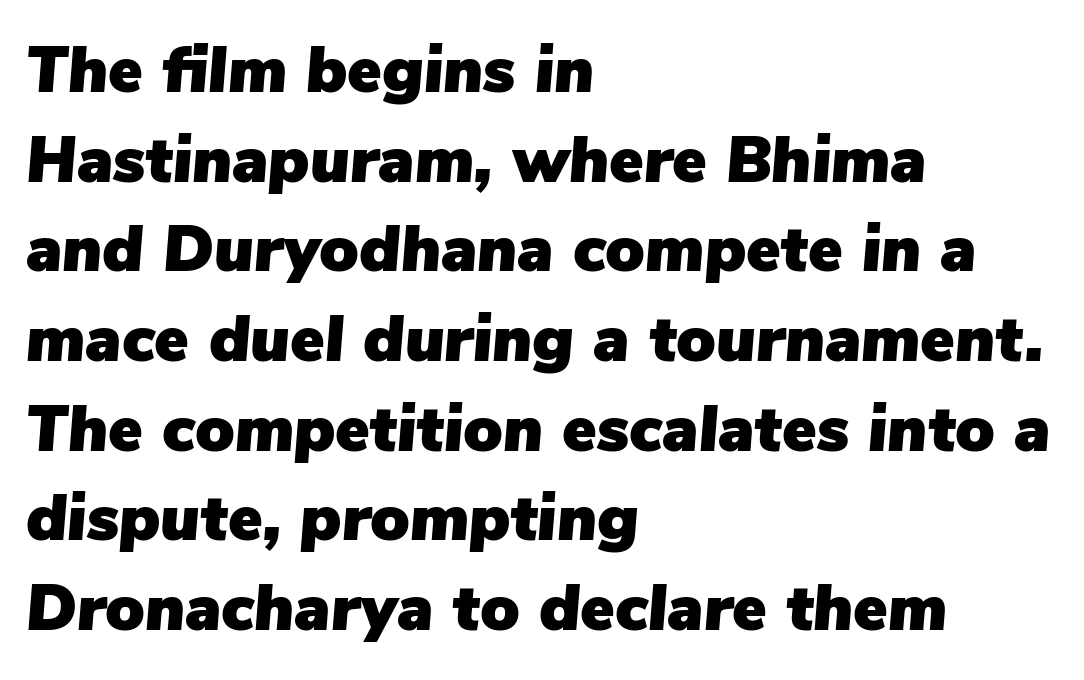
If you measured baseline to baseline, you'd find a middling distance. Line beginnings align vertically; line endings do not. The type is set solid horizontally, with unmodified tracking. A typesetter would call this proportional, since set widths differ per character.
